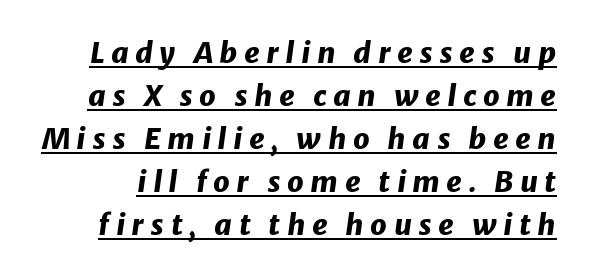
The image shows 29 px heavy type, italic (leaning right); set normal line spacing (1.48x), unusually wide letter spacing (+0.22 em), underlined; low stroke contrast and a medium x-height.
